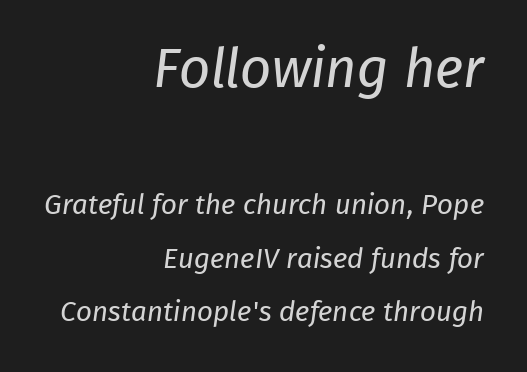
Looks like regular typesetting: each glyph gets only the width it needs. You could fit nearly another row in the gap between these rows. You get the large type first, then a drop to smaller type. The zone under the glyphs is completely vacant.
